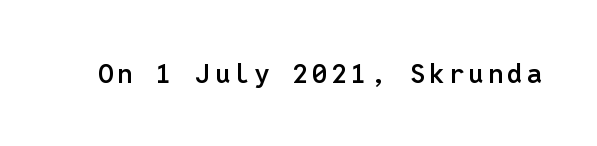
The image shows 27 px text type, upright; set not underlined.
